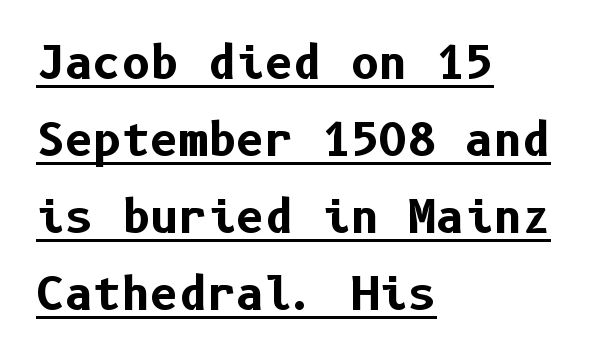
Q: Is the text bold? A: Yes.
Q: Is the text italic (slanted)? A: No, it is upright.
Q: Is the typeface a serif or a sans-serif typeface? A: Sans-serif.
Q: Is the text underlined? A: Yes.
Q: How is the paragraph aligned? A: Left-aligned.
Q: Is the spacing between letters normal or unusually wide? A: Normal.
Q: Width (condensed, normal, or wide)? A: Normal.
Q: Stroke contrast? A: Low.
Q: x-height? A: Medium.
